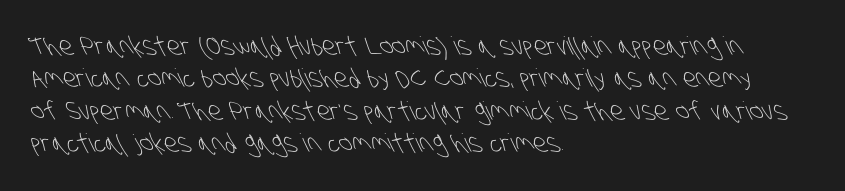
The typeface has the unassuming heft of standard copy or less. The passage shown stacks its lines at a standard gap. Anything drawn beneath the words? Only blank space. Students, note that the glyphs here touch the page at normal intervals. The paragraph shown leans on its left margin.
